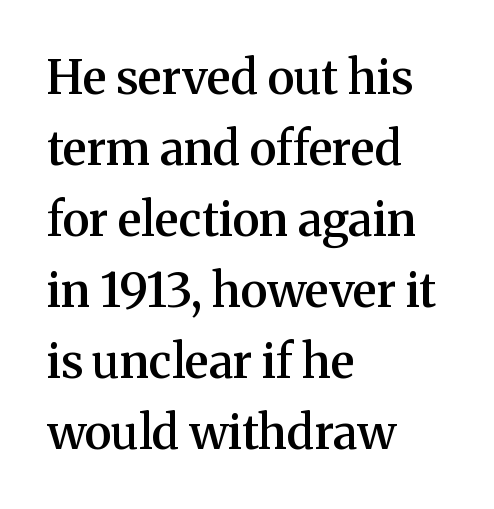
The image shows 47 px semibold serif type, upright; set left-aligned, normal line spacing (1.51x), normal letter spacing, not underlined; medium stroke contrast and a medium x-height.
